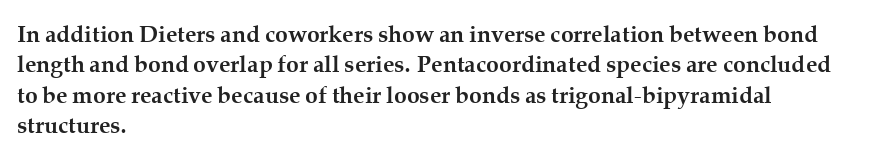
Q: Is the text bold? A: Yes.
Q: Is the text italic (slanted)? A: No, it is upright.
Q: Is the text underlined? A: No.
Q: How is the paragraph aligned? A: Left-aligned.
Q: Is the spacing between letters normal or unusually wide? A: Normal.
Q: Is the spacing between lines tight, normal or loose? A: Normal.
